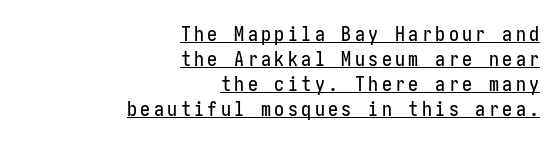
The image shows 20 px text type, upright; set right-aligned, normal line spacing (1.25x), underlined.
